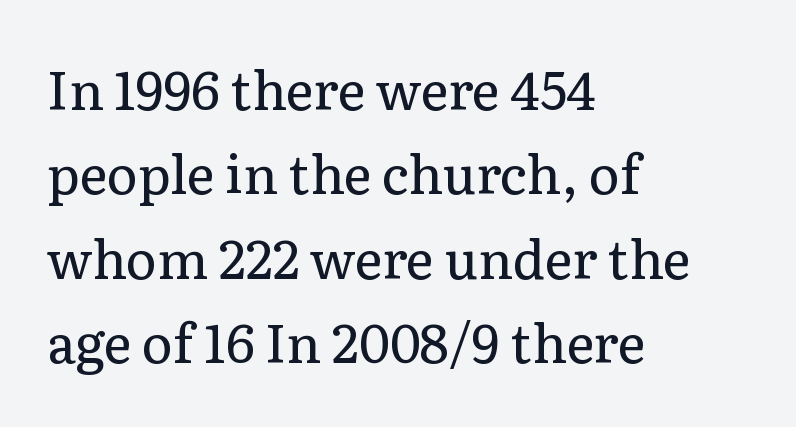
Beneath every word, the page is bare. I'd call this a serif setting — the letters wear small feet. Think of a printed novel: that variable character pitch is what you see here. No letter is thick-stroked: the sample isn't bold.
